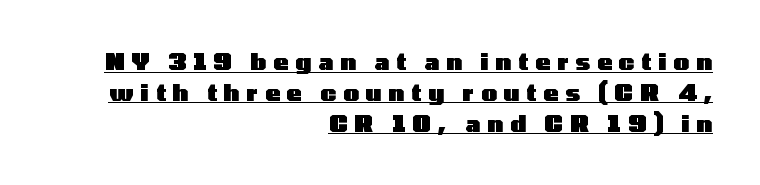
A baseline rule has been typeset under these characters. The rendering inserts visible extra space after every character. The block of text has a typical density, with ordinary space between rows. This sample uses an upright cut, with every glyph sitting square on the baseline. Is the block centered? No — it sits flush against the right margin.
